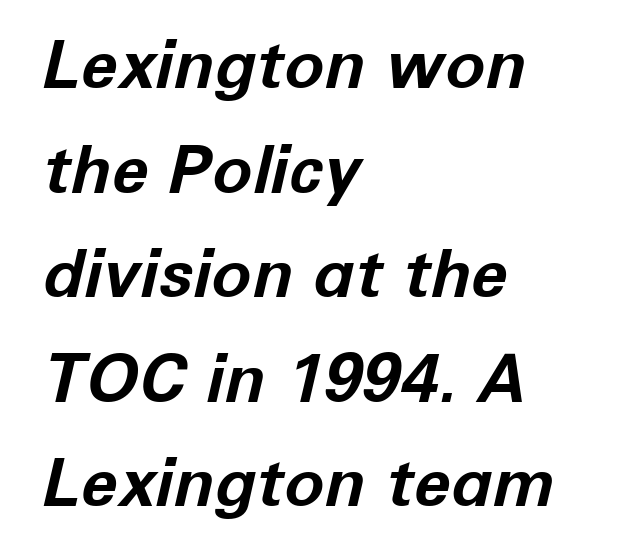
{"italic": "yes", "lean": "right", "slant_degrees": 12, "bold": "yes", "weight": "bold", "width": "normal", "stroke_contrast": "low", "x_height": "medium", "monospaced": "no", "underline": "no", "align": "left", "line_spacing": "normal", "line_spacing_ratio": 1.56, "letter_spacing": "normal", "letter_spacing_em": 0.0, "glyph_px": 67}
